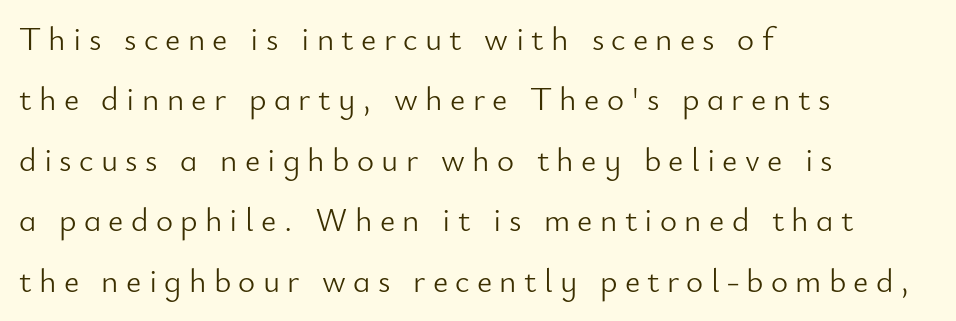
The letters advance in unequal steps, a hallmark of proportional type. Letter spacing: wide. Each letter's strokes conclude bluntly, with no projecting serifs. Reading down the block, your eye returns to a fixed left position each line.
